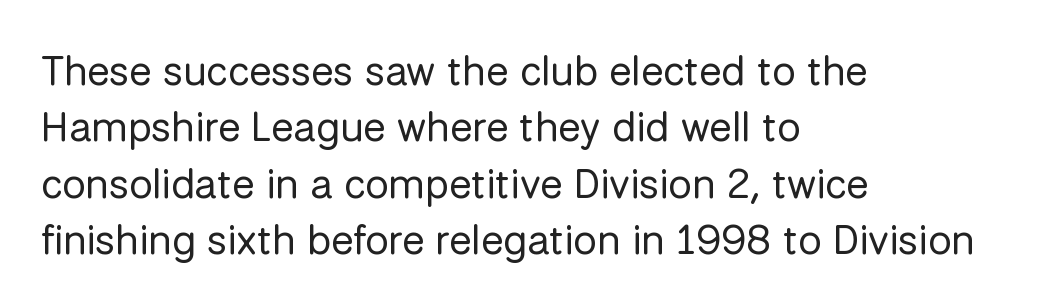
The image shows 42 px regular-weight sans-serif type, upright; set left-aligned, normal line spacing (1.34x), normal letter spacing, not underlined; low stroke contrast and a medium x-height.
